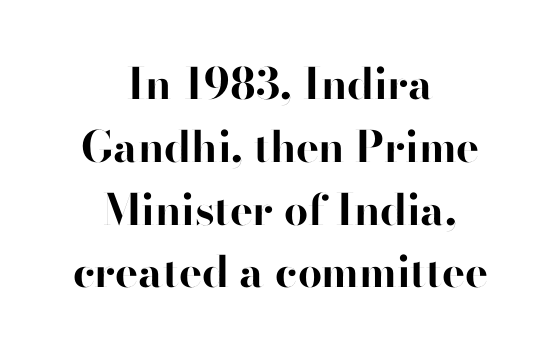
Bare-footed words on every line. Nope, not italic — everything's standing straight. Line starts and ends both wander, symmetrically. On the weight axis this lands at bold, roughly 700.
